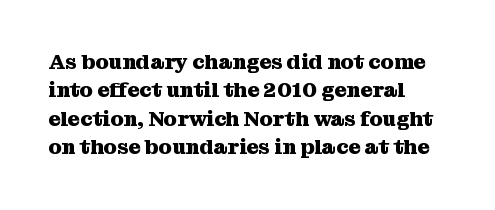
{"italic": "no", "bold": "yes", "underline": "no", "align": "left", "line_spacing": "normal", "line_spacing_ratio": 1.35, "letter_spacing": "normal", "letter_spacing_em": 0.0, "glyph_px": 21}
